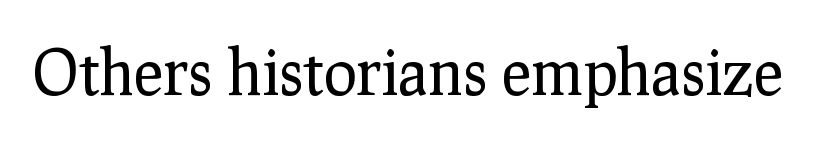
{"serif": "yes", "italic": "no", "bold": "no", "weight": "regular", "width": "normal", "stroke_contrast": "low", "x_height": "medium", "monospaced": "no", "underline": "no", "letter_spacing": "normal", "letter_spacing_em": 0.0, "glyph_px": 62}
